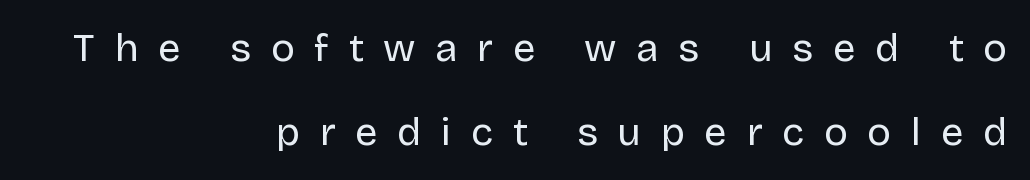
The image shows 40 px regular-weight sans-serif type, upright; set right-aligned, loose line spacing (2.11x), unusually wide letter spacing (+0.49 em), not underlined; low stroke contrast and a large x-height.
